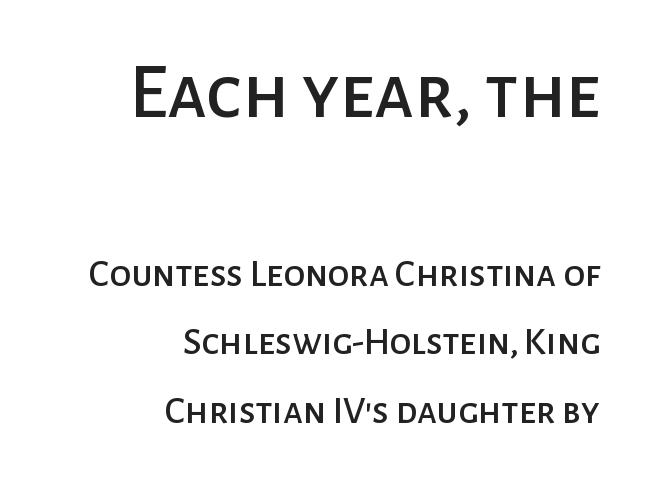
Classification — sans serif. These lines are rendered in a variable-pitch font. Italic: no, the glyphs are upright roman. This sample is right-justified, so line beginnings fall wherever the words allow. The passage shown has conventional tracking throughout. Check under the words: just untouched page.
